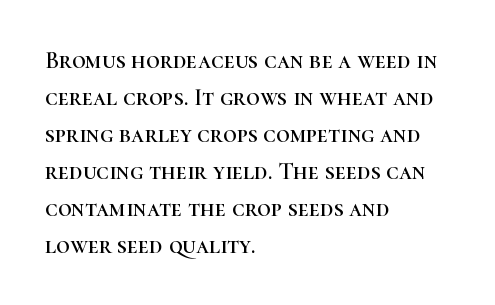
Q: Is the text italic (slanted)? A: No, it is upright.
Q: Is the text underlined? A: No.
Q: How is the paragraph aligned? A: Left-aligned.
Q: Is the spacing between letters normal or unusually wide? A: Normal.
Q: Is the spacing between lines tight, normal or loose? A: Normal.
